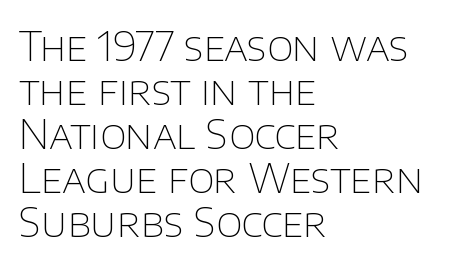
This is sans-serif lettering, the kind often seen on screens and signage. Plain, unruled lines of type. Where is the straight margin? On the left. Looks like regular typesetting: each glyph gets only the width it needs.
